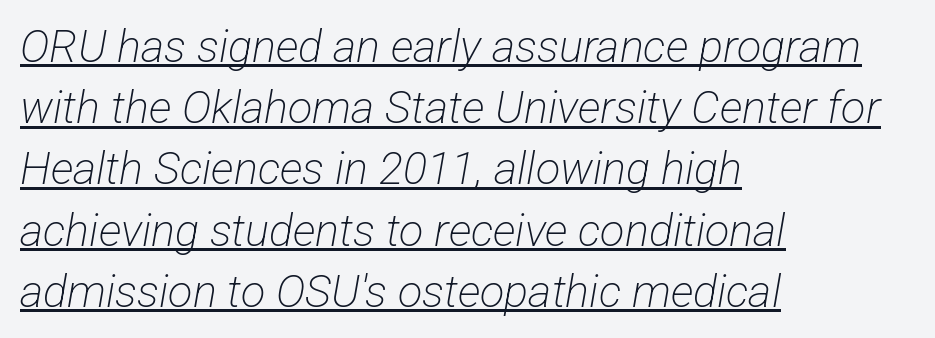
The image shows 45 px light, condensed sans-serif type; set left-aligned, normal line spacing (1.36x), normal letter spacing, underlined; low stroke contrast and a medium x-height.
